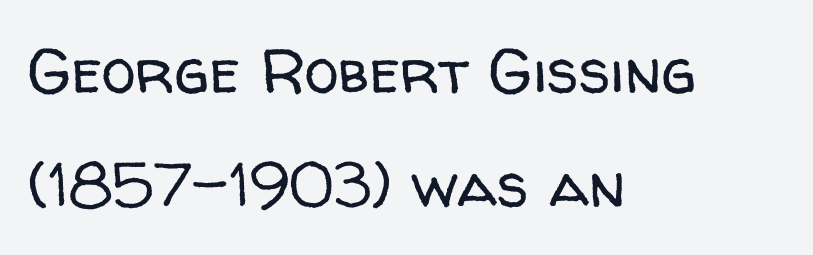
Notice how the passage keeps a crisp vertical edge on the left only. The horizontal fit of the characters is conventional and even. Serifs: no, the terminals of the letterforms are clean. Think of a printed novel: that variable character pitch is what you see here.
